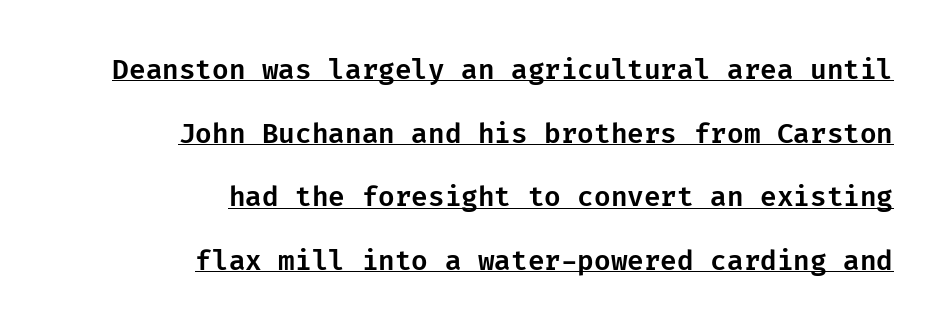
The image shows 27 px text type, upright; set right-aligned, loose line spacing (2.36x), normal letter spacing, underlined.
